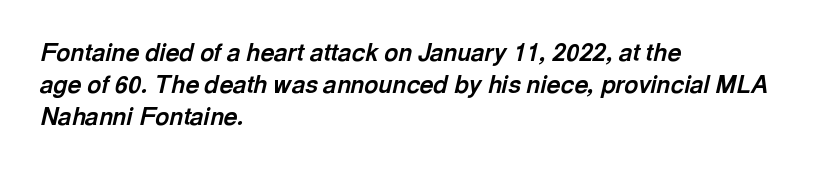
The image shows 24 px bold type, italic (leaning right); set left-aligned, normal line spacing (1.33x), normal letter spacing, not underlined.
